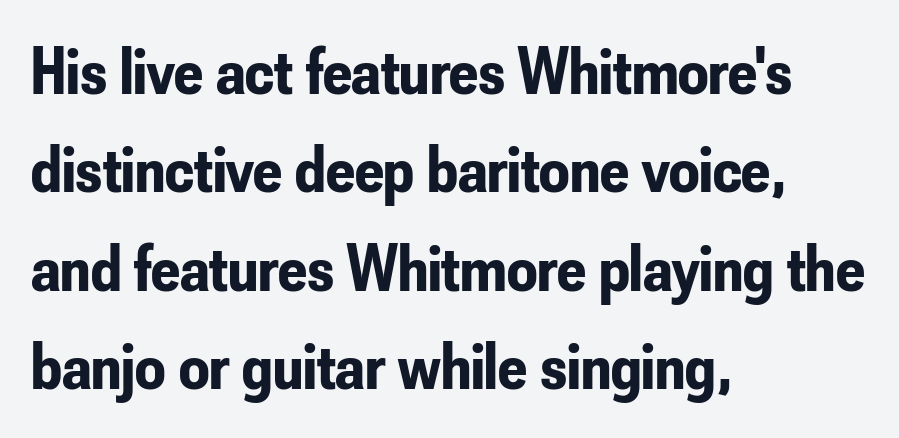
The type is set solid horizontally, with unmodified tracking. Think of a printed novel: that variable character pitch is what you see here. This sample keeps an unexceptional amount of space between lines. Strokes here are thick enough to call this a true bold. The font family rendered here belongs to the sans-serif group.
